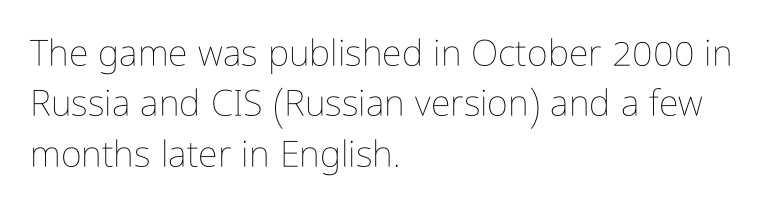
{"italic": "no", "bold": "no", "weight": "thin", "width": "condensed", "stroke_contrast": "low", "x_height": "medium", "monospaced": "no", "underline": "no", "align": "left", "line_spacing": "normal", "line_spacing_ratio": 1.4, "letter_spacing": "normal", "letter_spacing_em": 0.0, "glyph_px": 36}
